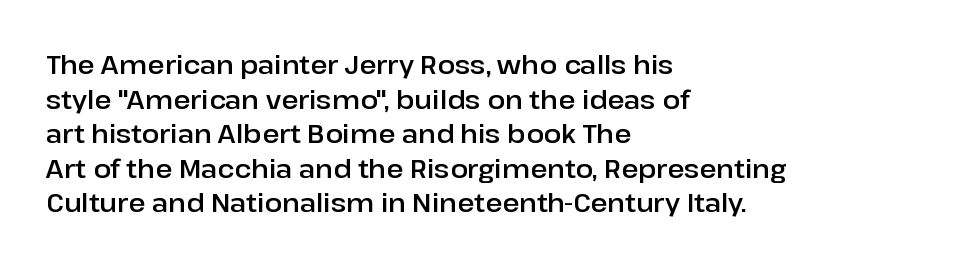
Q: Is the text italic (slanted)? A: No, it is upright.
Q: Is the text underlined? A: No.
Q: How is the paragraph aligned? A: Left-aligned.
Q: Is the spacing between letters normal or unusually wide? A: Normal.
Q: Is the spacing between lines tight, normal or loose? A: Normal.
